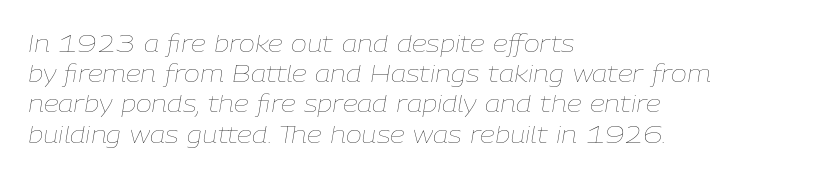
Q: Is the text bold? A: No.
Q: Is the text italic (slanted)? A: Yes, it leans right by about 9 degrees.
Q: Is the text underlined? A: No.
Q: How is the paragraph aligned? A: Left-aligned.
Q: Is the spacing between letters normal or unusually wide? A: Normal.
Q: Is the spacing between lines tight, normal or loose? A: Normal.
